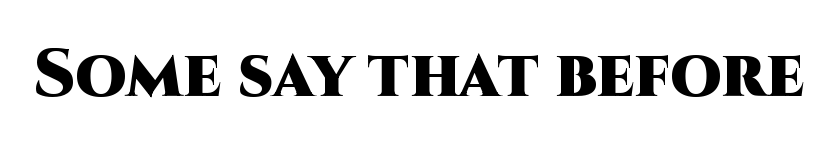
The image shows 66 px heavy sans-serif type, upright; set normal letter spacing, not underlined; high stroke contrast and a large x-height.
